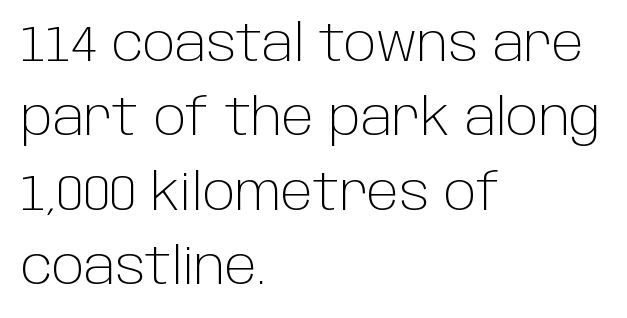
{"serif": "no", "italic": "no", "bold": "no", "weight": "light", "width": "normal", "stroke_contrast": "low", "x_height": "large", "monospaced": "no", "underline": "no", "align": "left", "line_spacing": "normal", "line_spacing_ratio": 1.49, "letter_spacing": "normal", "letter_spacing_em": 0.0, "glyph_px": 50}
